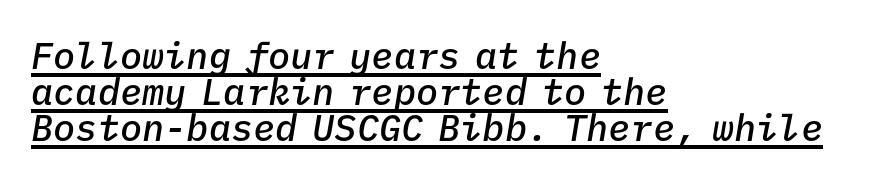
The image shows 37 px semibold type, italic (leaning right), monospaced; set left-aligned, tight line spacing (0.97x), normal letter spacing, underlined; low stroke contrast and a medium x-height.
